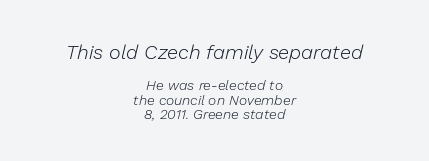
{"italic": "yes", "lean": "right", "slant_degrees": 13, "bold": "no", "underline": "no", "align": "center", "line_spacing": "tight", "line_spacing_ratio": 1.05, "letter_spacing": "normal", "letter_spacing_em": 0.0, "larger_block": "first", "size_ratio": 1.43, "glyph_px": 20}
